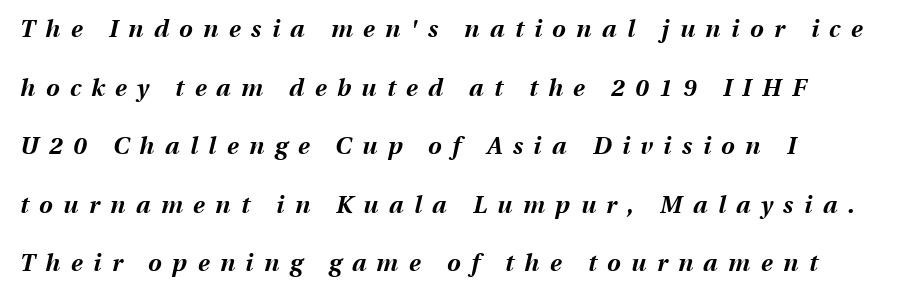
Students, observe: this is what heavily led, spacious text looks like. The typography opts for an oblique posture over an upright one. The paragraph has a hard left edge and a soft right edge. Glyph-to-glyph distance is far greater than everyday printed text. This is heavy type, rendered in bold. Quick note: underline off.
